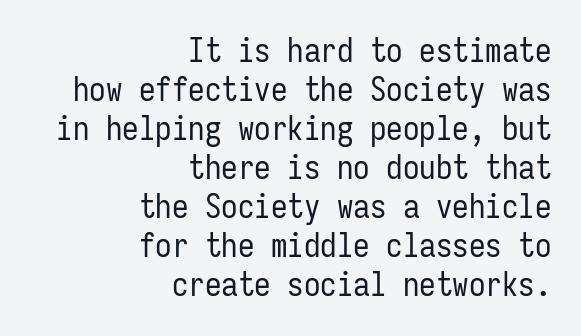
{"serif": "no", "italic": "no", "bold": "no", "weight": "regular", "width": "condensed", "stroke_contrast": "low", "x_height": "medium", "monospaced": "yes", "underline": "no", "align": "right", "line_spacing_ratio": 1.18, "letter_spacing": "normal", "letter_spacing_em": 0.0, "glyph_px": 33}
